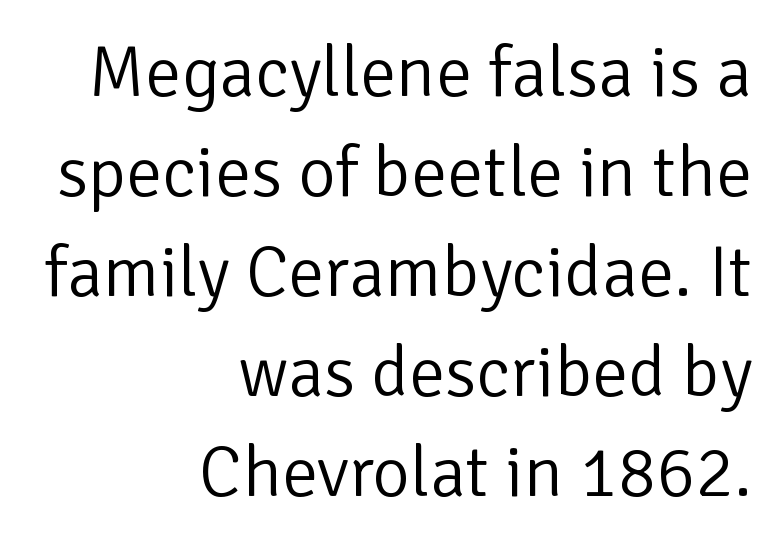
{"serif": "no", "italic": "no", "bold": "no", "weight": "light", "width": "normal", "stroke_contrast": "low", "x_height": "medium", "monospaced": "no", "underline": "no", "align": "right", "line_spacing": "normal", "line_spacing_ratio": 1.39, "letter_spacing": "normal", "letter_spacing_em": 0.0, "glyph_px": 72}
